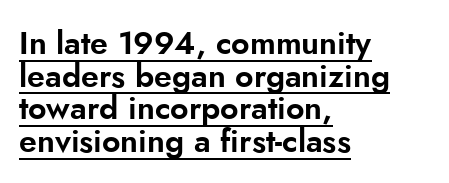
{"serif": "no", "italic": "no", "width": "normal", "stroke_contrast": "low", "x_height": "small", "monospaced": "no", "underline": "yes", "align": "left", "line_spacing": "tight", "line_spacing_ratio": 1.02, "letter_spacing": "normal", "letter_spacing_em": 0.0, "glyph_px": 32}
